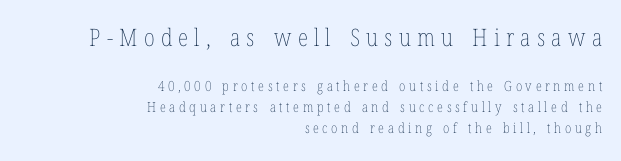
{"italic": "no", "bold": "no", "underline": "no", "align": "right", "line_spacing": "normal", "line_spacing_ratio": 1.52, "letter_spacing": "wide", "letter_spacing_em": 0.26, "larger_block": "first", "size_ratio": 1.71, "glyph_px": 24}
